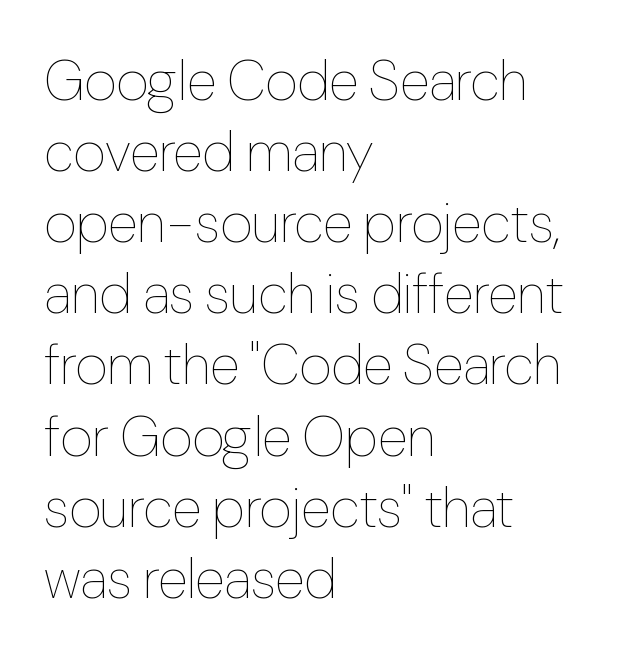
Q: Is the text bold? A: No.
Q: Is the text italic (slanted)? A: No, it is upright.
Q: Is the text underlined? A: No.
Q: How is the paragraph aligned? A: Left-aligned.
Q: Is the spacing between letters normal or unusually wide? A: Normal.
Q: Is the spacing between lines tight, normal or loose? A: Normal.
Q: Width (condensed, normal, or wide)? A: Condensed.
Q: Stroke contrast? A: Low.
Q: x-height? A: Medium.
Q: Monospaced? A: No.
